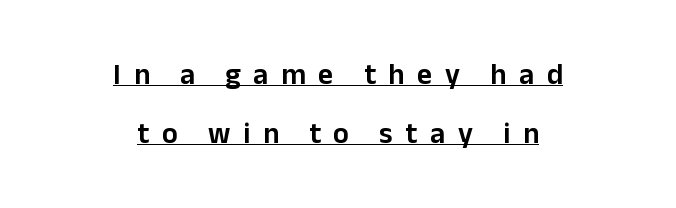
Q: Is the text italic (slanted)? A: No, it is upright.
Q: Is the typeface a serif or a sans-serif typeface? A: Sans-serif.
Q: Is the text underlined? A: Yes.
Q: How is the paragraph aligned? A: Centered.
Q: Is the spacing between letters normal or unusually wide? A: Unusually wide.
Q: Is the spacing between lines tight, normal or loose? A: Loose.
Q: Width (condensed, normal, or wide)? A: Normal.
Q: Stroke contrast? A: Low.
Q: x-height? A: Medium.
Q: Monospaced? A: No.
